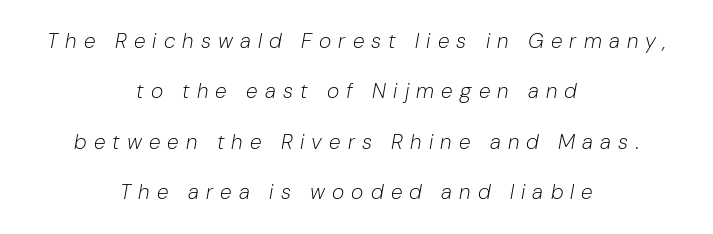
Q: Is the text bold? A: No.
Q: Is the text italic (slanted)? A: Yes, it leans right by about 10 degrees.
Q: Is the text underlined? A: No.
Q: How is the paragraph aligned? A: Centered.
Q: Is the spacing between letters normal or unusually wide? A: Unusually wide.
Q: Is the spacing between lines tight, normal or loose? A: Loose.
